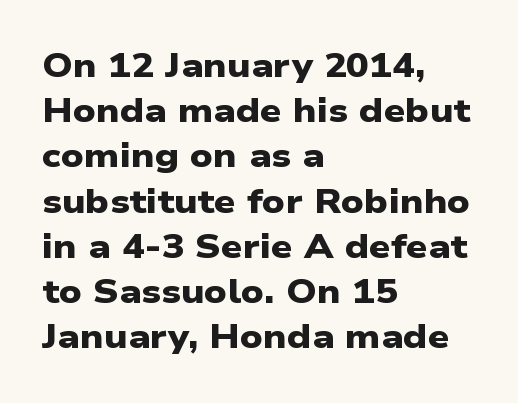
The image shows 34 px heavy, wide sans-serif type; set left-aligned, normal line spacing (1.33x), normal letter spacing, not underlined; low stroke contrast and a medium x-height.
